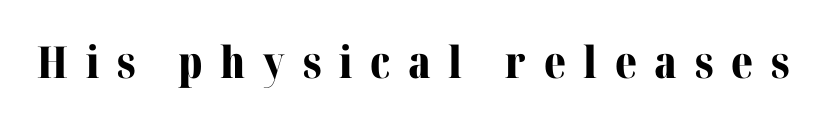
Ordinary non-slanted type is in use. Look at the stroke-to-counter ratio: heavy, a bold. Examine the stroke ends and you'll spot serifs. This sample has the flowing, uneven cadence of proportional lettering. The baseline area is clear. Tracking here is generous; glyphs stand well apart from one another.
